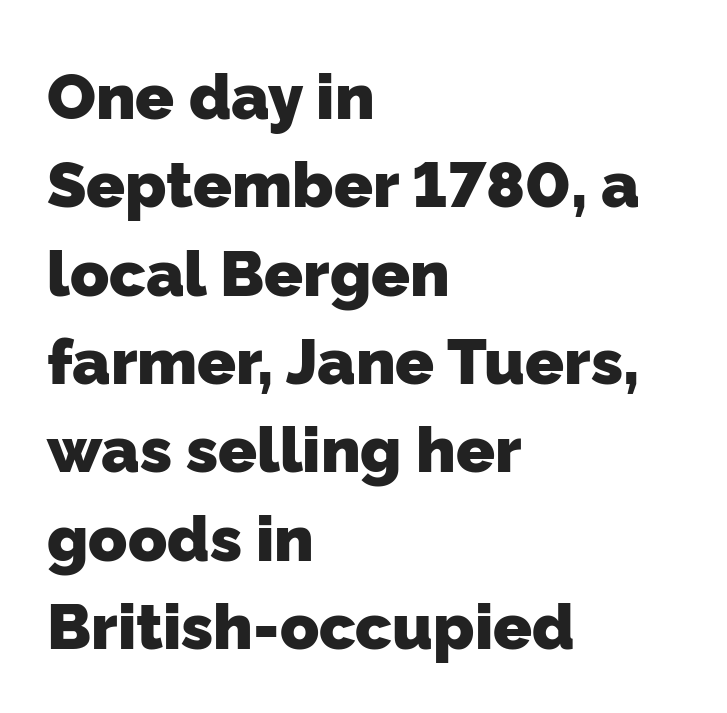
Q: Is the text bold? A: Yes.
Q: Is the typeface a serif or a sans-serif typeface? A: Sans-serif.
Q: Is the text underlined? A: No.
Q: How is the paragraph aligned? A: Left-aligned.
Q: Is the spacing between letters normal or unusually wide? A: Normal.
Q: Is the spacing between lines tight, normal or loose? A: Normal.
Q: Width (condensed, normal, or wide)? A: Normal.
Q: Stroke contrast? A: Low.
Q: x-height? A: Medium.
Q: Monospaced? A: No.
